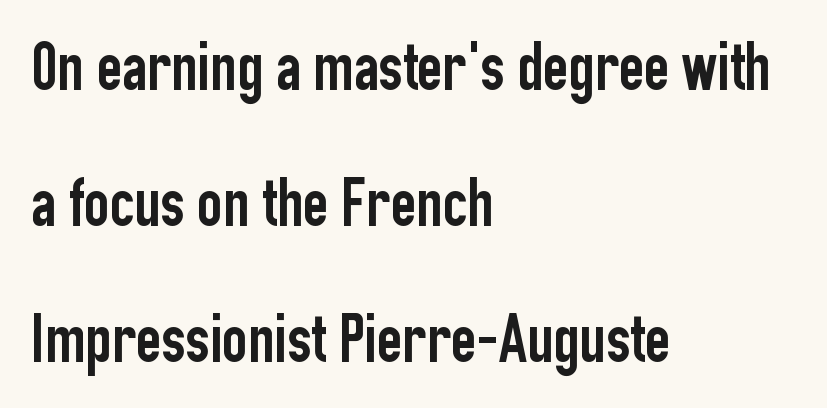
Q: Is the text italic (slanted)? A: No, it is upright.
Q: Is the typeface a serif or a sans-serif typeface? A: Sans-serif.
Q: Is the text underlined? A: No.
Q: How is the paragraph aligned? A: Left-aligned.
Q: Is the spacing between letters normal or unusually wide? A: Normal.
Q: Is the spacing between lines tight, normal or loose? A: Loose.
Q: Width (condensed, normal, or wide)? A: Condensed.
Q: Stroke contrast? A: Low.
Q: x-height? A: Medium.
Q: Monospaced? A: No.
